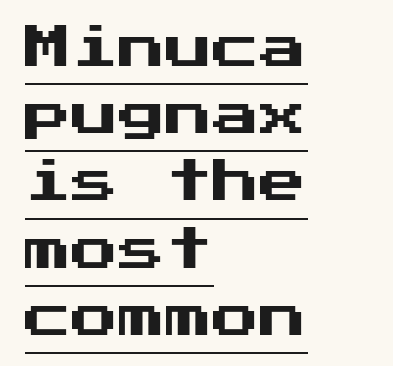
{"serif": "no", "italic": "no", "width": "normal", "stroke_contrast": "medium", "x_height": "medium", "underline": "yes", "align": "left", "line_spacing": "normal", "line_spacing_ratio": 1.43, "letter_spacing": "normal", "letter_spacing_em": 0.0, "glyph_px": 47}
